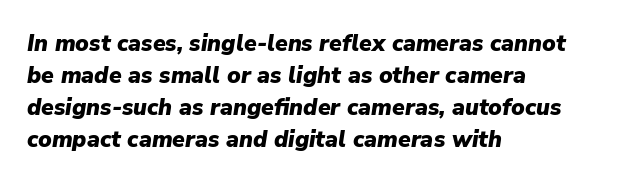
The image shows 23 px bold type, italic (leaning right); set left-aligned, normal line spacing (1.39x), normal letter spacing, not underlined.
